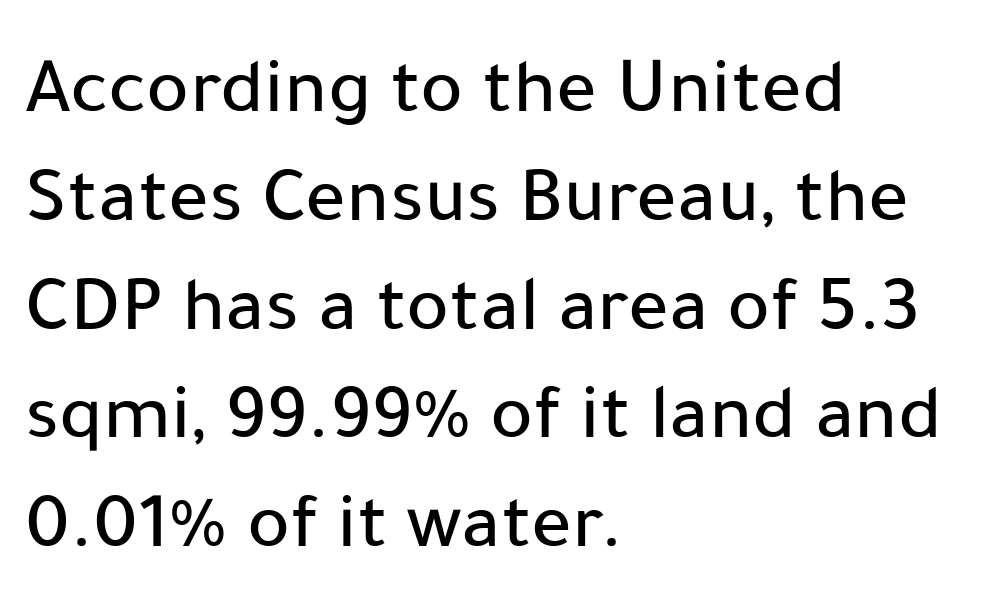
Q: Is the text italic (slanted)? A: No, it is upright.
Q: Is the typeface a serif or a sans-serif typeface? A: Sans-serif.
Q: Is the text underlined? A: No.
Q: How is the paragraph aligned? A: Left-aligned.
Q: Is the spacing between letters normal or unusually wide? A: Normal.
Q: Is the spacing between lines tight, normal or loose? A: Normal.
Q: Width (condensed, normal, or wide)? A: Normal.
Q: Stroke contrast? A: Low.
Q: x-height? A: Medium.
Q: Monospaced? A: No.
